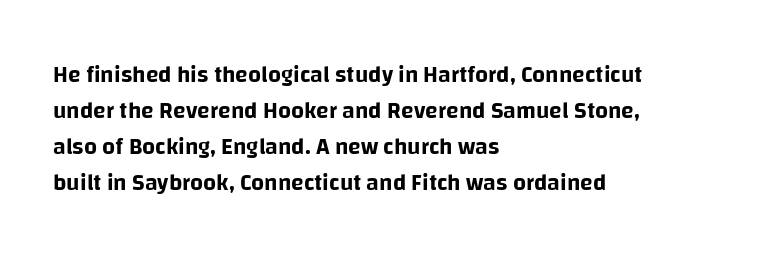
The image shows 23 px text type, upright; set left-aligned, normal line spacing (1.57x), normal letter spacing, not underlined.
